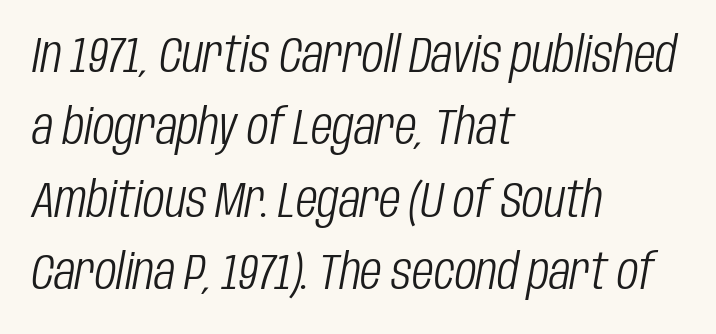
Left-aligned paragraph, ragged on the right. No word sits above an underline. Tracking value appears to be zero — textbook default spacing. A typesetter would call this leading conventional body-copy spacing. Stroke thickness stays within the range of a standard reading face or lighter.
